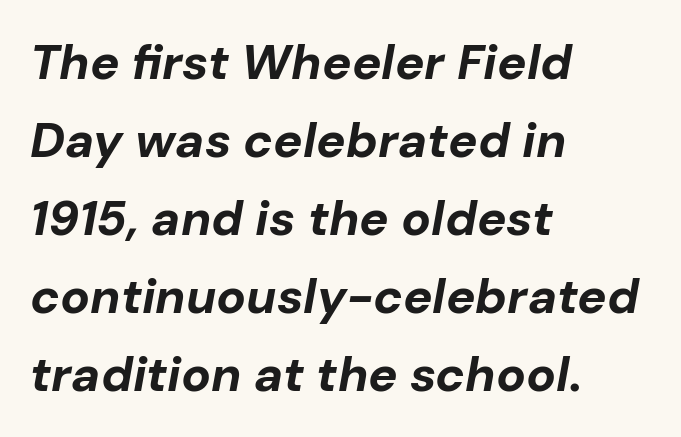
{"italic": "yes", "lean": "right", "slant_degrees": 10, "bold": "yes", "weight": "bold", "width": "normal", "stroke_contrast": "low", "x_height": "medium", "monospaced": "no", "underline": "no", "align": "left", "line_spacing": "normal", "line_spacing_ratio": 1.59, "letter_spacing": "normal", "letter_spacing_em": 0.0, "glyph_px": 49}
